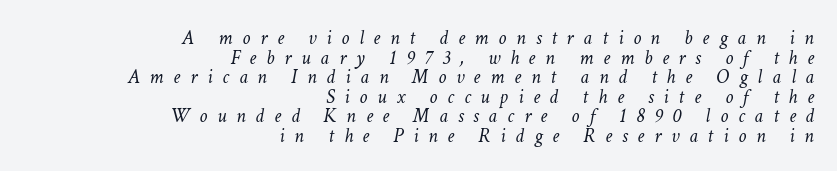
Compared with ordinary roman type, these characters are visibly tilted. One-word summary of the alignment: right. Leading: reduced. Display-style spreading of the glyphs; the letterfit is very open. The space beneath each line is pristine and unruled.
